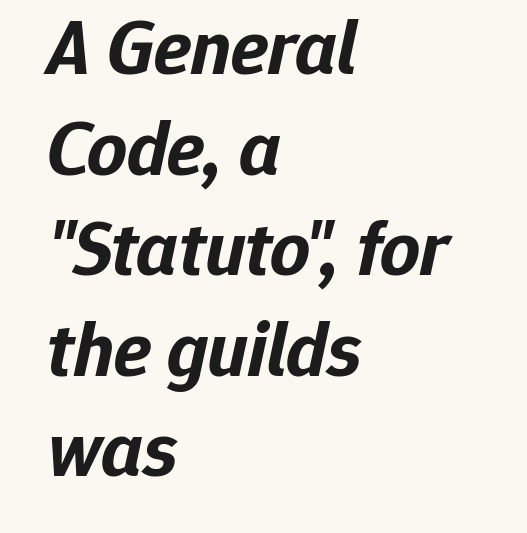
Q: Is the text bold? A: Yes.
Q: Is the text italic (slanted)? A: Yes, it leans right by about 12 degrees.
Q: Is the text underlined? A: No.
Q: How is the paragraph aligned? A: Left-aligned.
Q: Is the spacing between letters normal or unusually wide? A: Normal.
Q: Is the spacing between lines tight, normal or loose? A: Normal.
Q: Width (condensed, normal, or wide)? A: Normal.
Q: Stroke contrast? A: Low.
Q: x-height? A: Medium.
Q: Monospaced? A: No.
